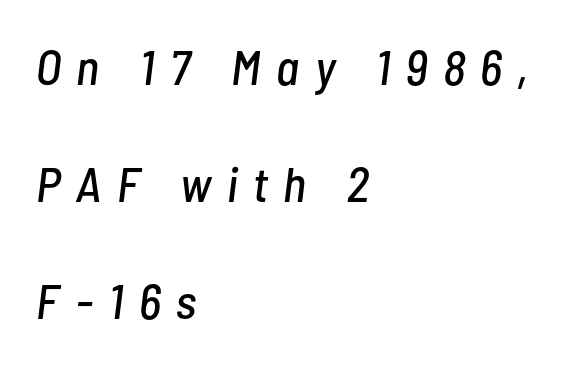
The image shows 49 px condensed type, italic (leaning right); set left-aligned, loose line spacing (2.39x), unusually wide letter spacing (+0.32 em), not underlined; low stroke contrast and a medium x-height.
